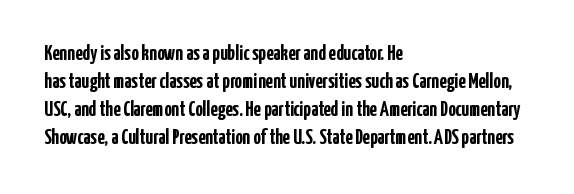
Anything drawn beneath the words? Only blank space. Evenly set lines give the paragraph a standard silhouette. In CSS terms this would be text-align: left. The font's upright variant was chosen for this text. Strokes here are thick enough to call this a true bold.
